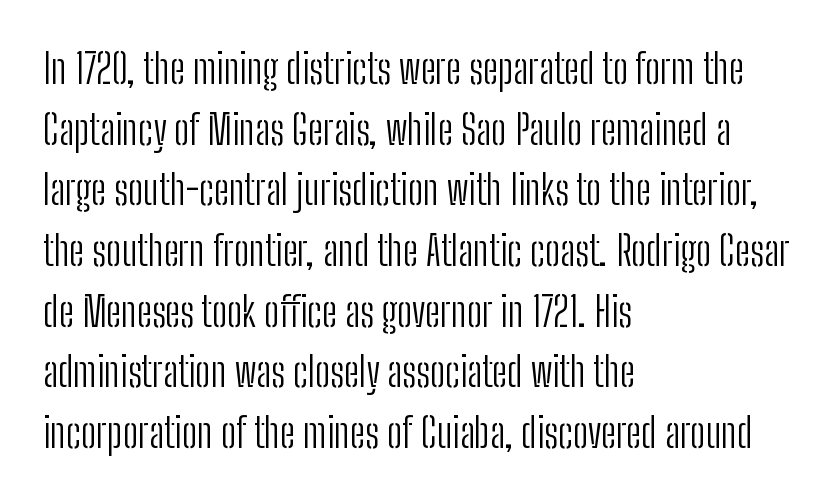
Q: Is the text bold? A: No.
Q: Is the text italic (slanted)? A: No, it is upright.
Q: Is the typeface a serif or a sans-serif typeface? A: Sans-serif.
Q: Is the text underlined? A: No.
Q: How is the paragraph aligned? A: Left-aligned.
Q: Is the spacing between letters normal or unusually wide? A: Normal.
Q: Is the spacing between lines tight, normal or loose? A: Normal.
Q: Width (condensed, normal, or wide)? A: Condensed.
Q: Stroke contrast? A: Low.
Q: x-height? A: Medium.
Q: Monospaced? A: No.
